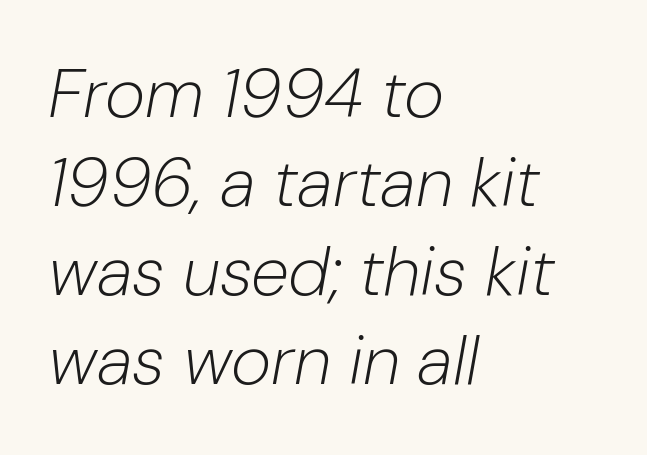
The image shows 69 px light type, italic (leaning right); set left-aligned, normal line spacing (1.29x), normal letter spacing, not underlined; low stroke contrast and a medium x-height.
